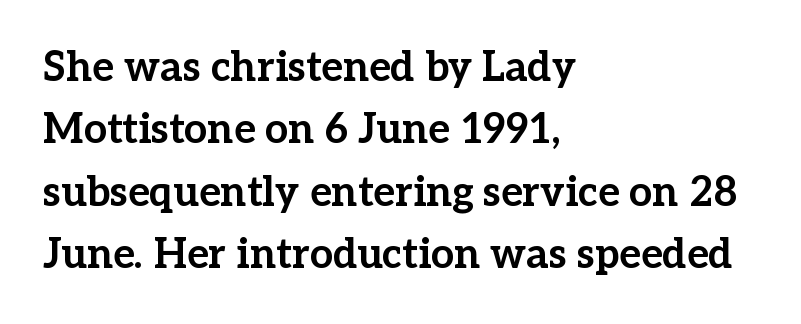
Q: Is the text bold? A: Yes.
Q: Is the text italic (slanted)? A: No, it is upright.
Q: Is the typeface a serif or a sans-serif typeface? A: Serif.
Q: Is the text underlined? A: No.
Q: How is the paragraph aligned? A: Left-aligned.
Q: Is the spacing between letters normal or unusually wide? A: Normal.
Q: Is the spacing between lines tight, normal or loose? A: Normal.
Q: Width (condensed, normal, or wide)? A: Normal.
Q: Stroke contrast? A: Low.
Q: x-height? A: Medium.
Q: Monospaced? A: No.
